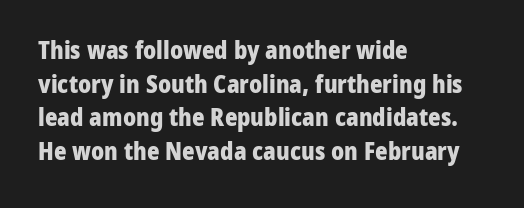
{"italic": "no", "bold": "yes", "underline": "no", "align": "left", "line_spacing": "normal", "line_spacing_ratio": 1.4, "letter_spacing": "normal", "letter_spacing_em": 0.0, "glyph_px": 24}
